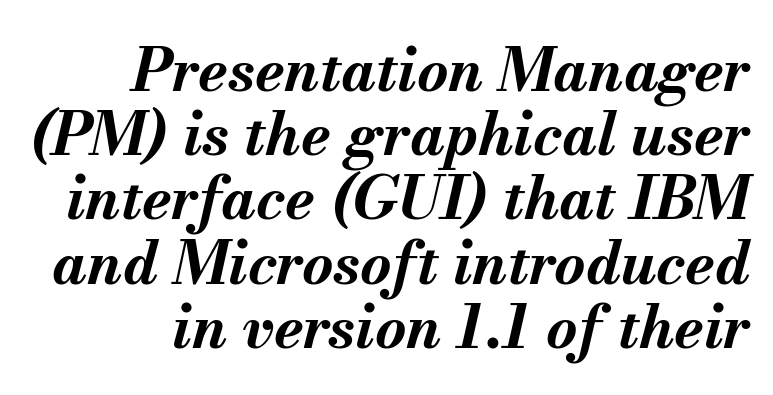
The image shows 60 px bold type, italic (leaning right); set right-aligned, tight line spacing (1.07x), normal letter spacing, not underlined; medium stroke contrast and a small x-height.
